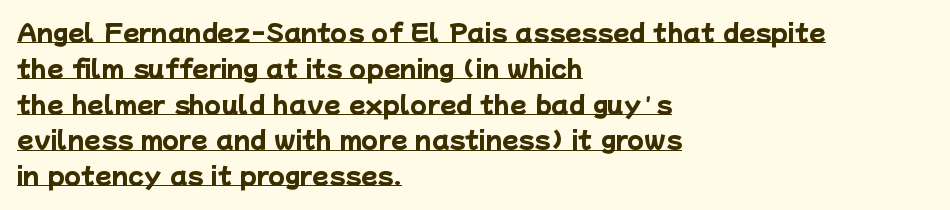
{"bold": "yes", "underline": "yes", "align": "left", "line_spacing": "normal", "line_spacing_ratio": 1.49, "letter_spacing": "normal", "letter_spacing_em": 0.0, "glyph_px": 24}
